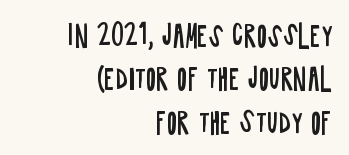
{"serif": "no", "italic": "no", "bold": "no", "weight": "regular", "width": "condensed", "stroke_contrast": "low", "x_height": "large", "monospaced": "no", "underline": "no", "align": "right", "line_spacing": "normal", "line_spacing_ratio": 1.55, "letter_spacing": "normal", "letter_spacing_em": 0.0, "glyph_px": 28}
